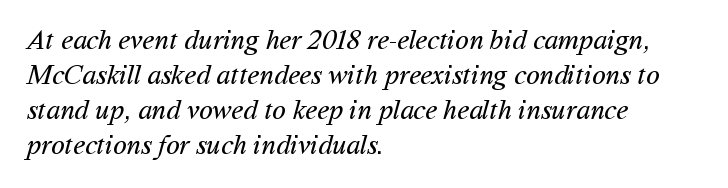
Q: Is the text bold? A: No.
Q: Is the typeface a serif or a sans-serif typeface? A: Sans-serif.
Q: Is the text underlined? A: No.
Q: How is the paragraph aligned? A: Left-aligned.
Q: Is the spacing between letters normal or unusually wide? A: Normal.
Q: Is the spacing between lines tight, normal or loose? A: Normal.
Q: Width (condensed, normal, or wide)? A: Normal.
Q: Stroke contrast? A: Medium.
Q: x-height? A: Medium.
Q: Monospaced? A: No.
